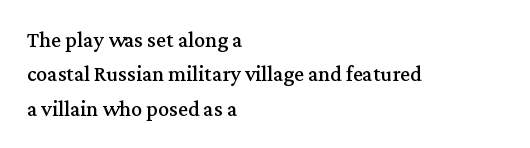
The image shows 22 px text type, upright; set left-aligned, normal line spacing (1.56x), normal letter spacing, not underlined.
